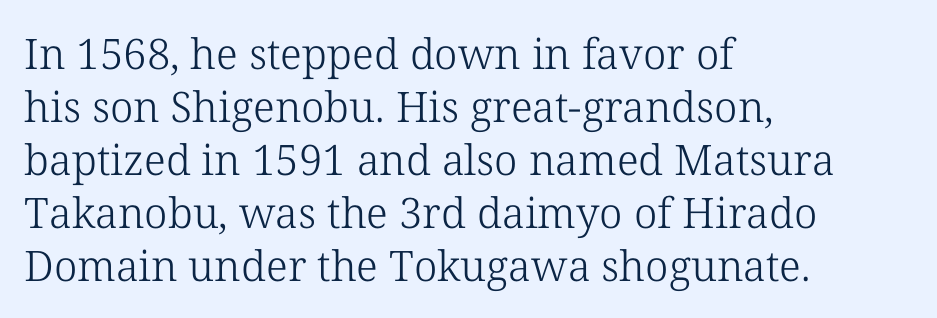
Is the letter spacing exaggerated? No — it looks like the ordinary default. Do the letters lean? They stand straight. Old-style or modern, the face here clearly has serifs. Unmarked baselines from the first word to the last. Horizontal bands of white between lines are of average thickness.
